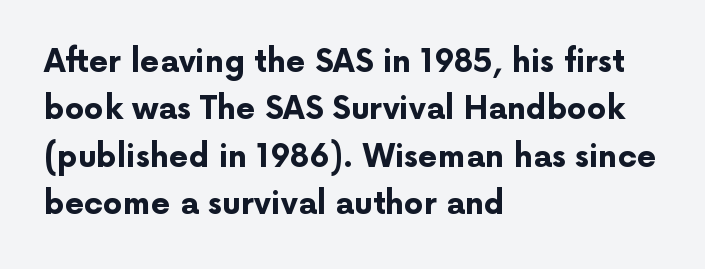
Q: Is the text bold? A: Yes.
Q: Is the text italic (slanted)? A: No, it is upright.
Q: Is the typeface a serif or a sans-serif typeface? A: Sans-serif.
Q: Is the text underlined? A: No.
Q: How is the paragraph aligned? A: Left-aligned.
Q: Is the spacing between letters normal or unusually wide? A: Normal.
Q: Is the spacing between lines tight, normal or loose? A: Normal.
Q: Width (condensed, normal, or wide)? A: Normal.
Q: Stroke contrast? A: Low.
Q: x-height? A: Medium.
Q: Monospaced? A: No.
